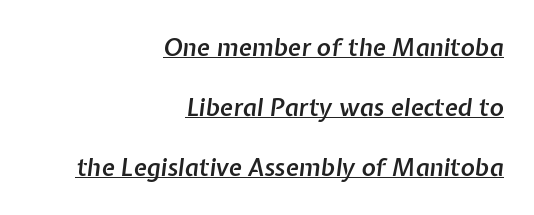
{"italic": "yes", "lean": "right", "slant_degrees": 7, "bold": "semi", "underline": "yes", "align": "right", "line_spacing": "loose", "line_spacing_ratio": 2.49, "letter_spacing": "normal", "letter_spacing_em": 0.0, "glyph_px": 24}
